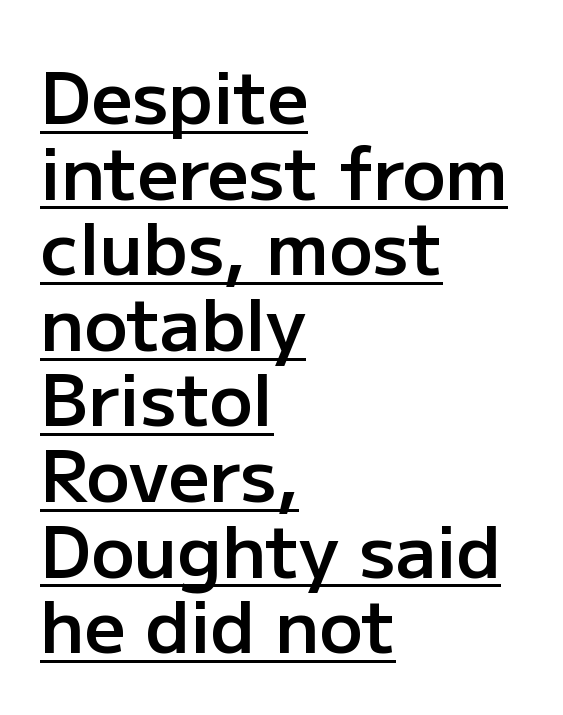
{"serif": "no", "italic": "no", "bold": "semi", "weight": "semibold", "width": "normal", "stroke_contrast": "low", "x_height": "medium", "monospaced": "no", "underline": "yes", "align": "left", "line_spacing": "tight", "line_spacing_ratio": 1.05, "letter_spacing": "normal", "letter_spacing_em": 0.0, "glyph_px": 72}
